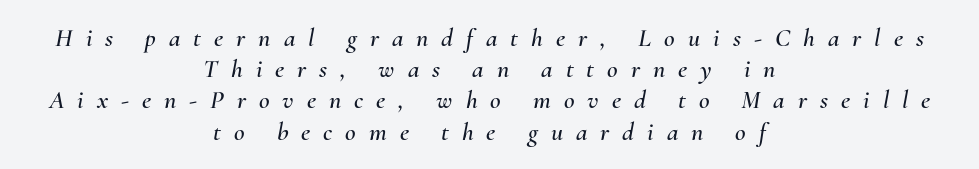
{"italic": "yes", "lean": "right", "slant_degrees": 10, "underline": "no", "align": "center", "line_spacing_ratio": 1.2, "letter_spacing": "wide", "letter_spacing_em": 0.5, "glyph_px": 26}
